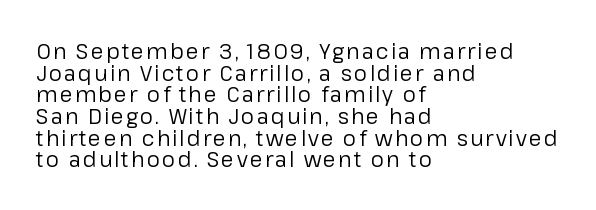
{"italic": "no", "bold": "no", "underline": "no", "align": "left", "line_spacing": "tight", "line_spacing_ratio": 1.03, "glyph_px": 21}
